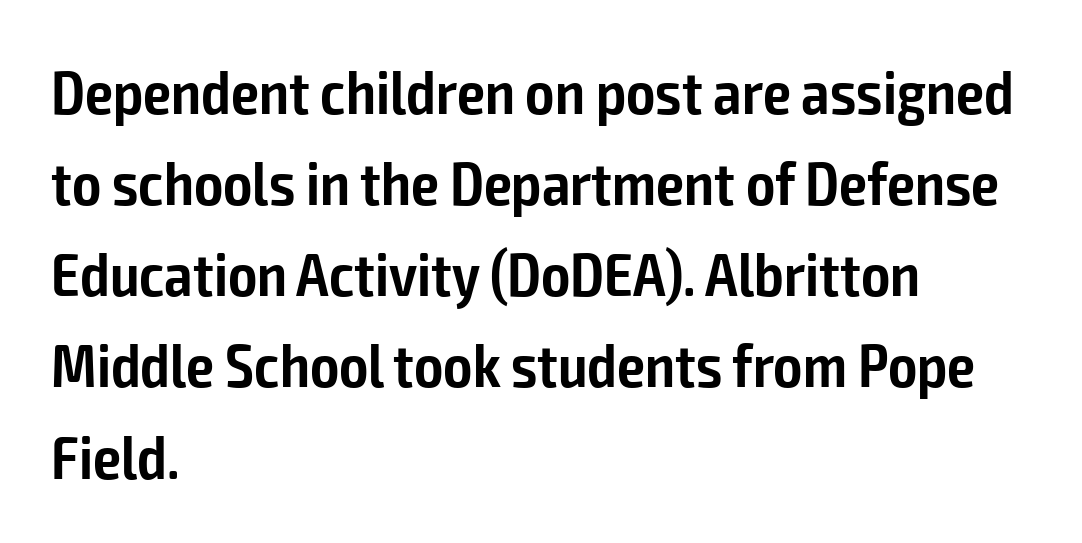
The image shows 62 px semibold, condensed sans-serif type, upright; set left-aligned, normal line spacing (1.47x), normal letter spacing, not underlined; low stroke contrast and a medium x-height.
